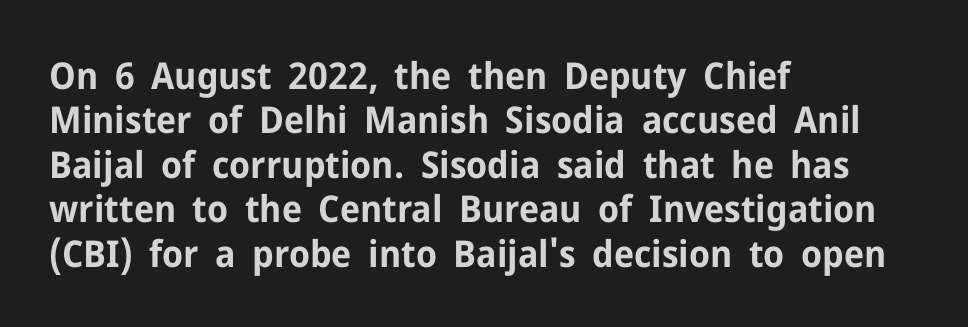
Q: Is the text bold? A: Yes.
Q: Is the text italic (slanted)? A: No, it is upright.
Q: Is the typeface a serif or a sans-serif typeface? A: Sans-serif.
Q: Is the text underlined? A: No.
Q: How is the paragraph aligned? A: Left-aligned.
Q: Is the spacing between letters normal or unusually wide? A: Normal.
Q: Width (condensed, normal, or wide)? A: Normal.
Q: Stroke contrast? A: Low.
Q: x-height? A: Medium.
Q: Monospaced? A: No.
